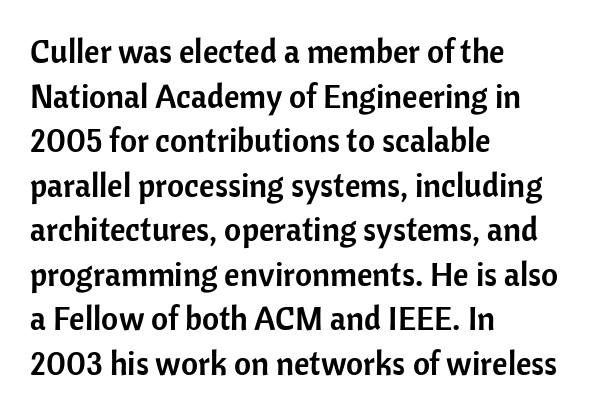
{"serif": "no", "italic": "no", "width": "normal", "stroke_contrast": "low", "x_height": "medium", "monospaced": "no", "underline": "no", "align": "left", "line_spacing": "normal", "line_spacing_ratio": 1.35, "letter_spacing": "normal", "letter_spacing_em": 0.0, "glyph_px": 33}
